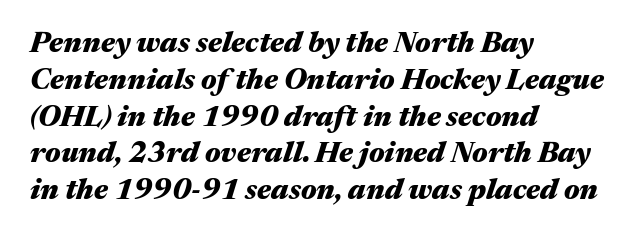
This sample keeps an unexceptional amount of space between lines. Tracking value appears to be zero — textbook default spacing. Every row of glyphs begins at an identical x-position on the left. These lines are rendered in a variable-pitch font. The strip under each line holds only bare page.
